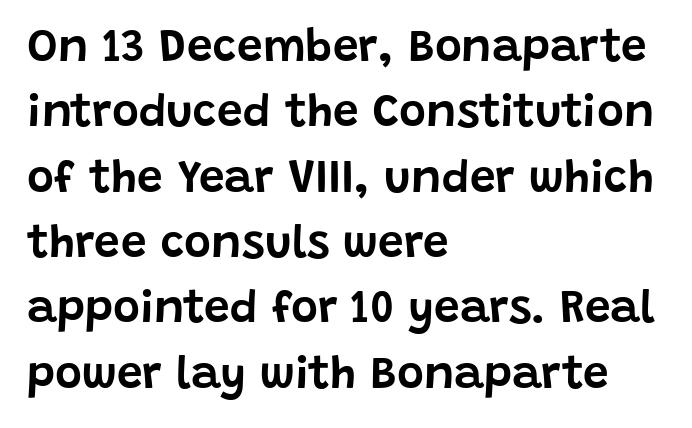
The image shows 46 px sans-serif type, upright; set left-aligned, normal line spacing (1.42x), normal letter spacing, not underlined; low stroke contrast and a large x-height.
